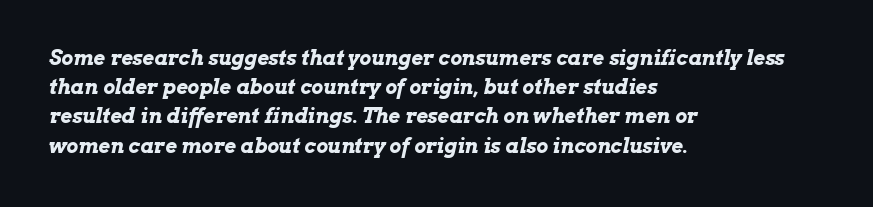
What's the leading like? Ordinary, nothing unusual. Pretty heavy lettering here — definitely bold. These lines are set flush left with a ragged right edge. Nothing unusual about the tracking: characters are spaced as the font intends. Quick note: italic.
